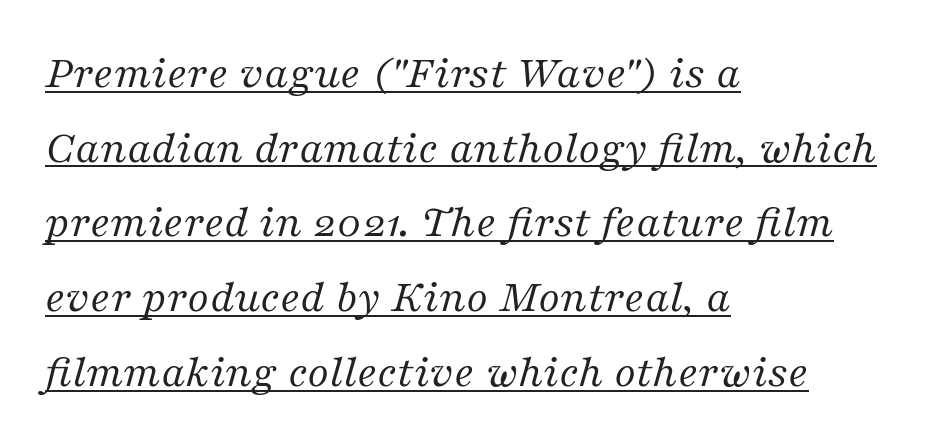
{"serif": "yes", "italic": "yes", "lean": "right", "slant_degrees": 16, "bold": "no", "weight": "regular", "width": "normal", "stroke_contrast": "medium", "x_height": "medium", "monospaced": "no", "underline": "yes", "align": "left", "line_spacing": "normal", "line_spacing_ratio": 1.59, "letter_spacing": "normal", "letter_spacing_em": 0.0, "glyph_px": 47}
